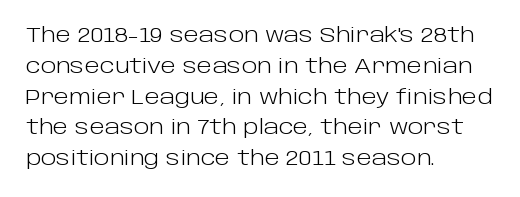
Q: Is the text bold? A: No.
Q: Is the text italic (slanted)? A: No, it is upright.
Q: Is the text underlined? A: No.
Q: How is the paragraph aligned? A: Left-aligned.
Q: Is the spacing between letters normal or unusually wide? A: Normal.
Q: Is the spacing between lines tight, normal or loose? A: Normal.
